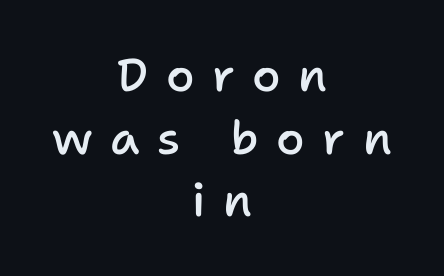
Q: Is the text bold? A: Semi-bold.
Q: Is the text italic (slanted)? A: No, it is upright.
Q: Is the typeface a serif or a sans-serif typeface? A: Sans-serif.
Q: Is the text underlined? A: No.
Q: How is the paragraph aligned? A: Centered.
Q: Is the spacing between letters normal or unusually wide? A: Unusually wide.
Q: Is the spacing between lines tight, normal or loose? A: Normal.
Q: Width (condensed, normal, or wide)? A: Normal.
Q: Stroke contrast? A: Low.
Q: x-height? A: Medium.
Q: Monospaced? A: No.
